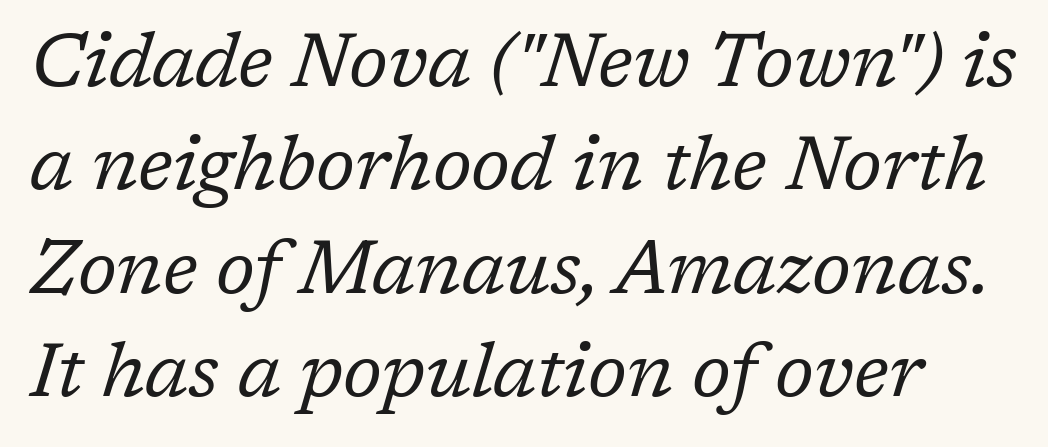
Notice how the stems are inclined rather than vertical — that's the hallmark of italics. The passage shown is typeset with a serif family. Baseline-to-baseline distance is the conventional proportion of letter height. Weight: in the light-to-regular range. Descenders are the only things crossing below the line.
